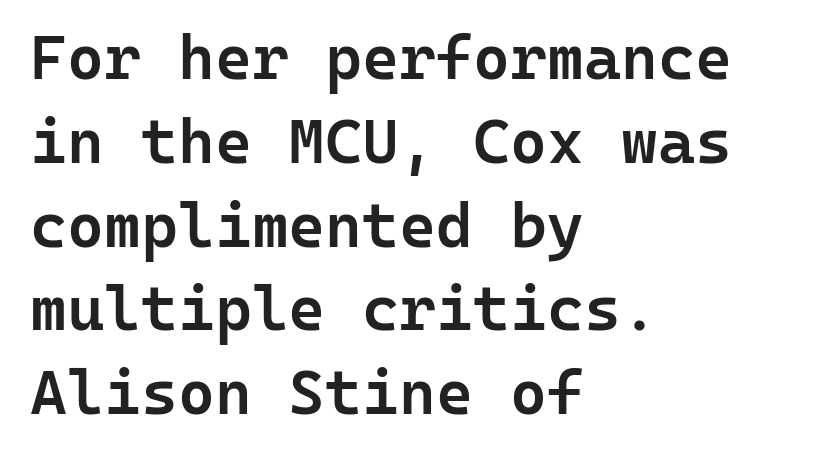
Q: Is the text bold? A: Semi-bold.
Q: Is the text italic (slanted)? A: No, it is upright.
Q: Is the typeface a serif or a sans-serif typeface? A: Sans-serif.
Q: Is the text underlined? A: No.
Q: How is the paragraph aligned? A: Left-aligned.
Q: Is the spacing between letters normal or unusually wide? A: Normal.
Q: Is the spacing between lines tight, normal or loose? A: Normal.
Q: Width (condensed, normal, or wide)? A: Normal.
Q: Stroke contrast? A: Low.
Q: x-height? A: Medium.
Q: Monospaced? A: Yes.
